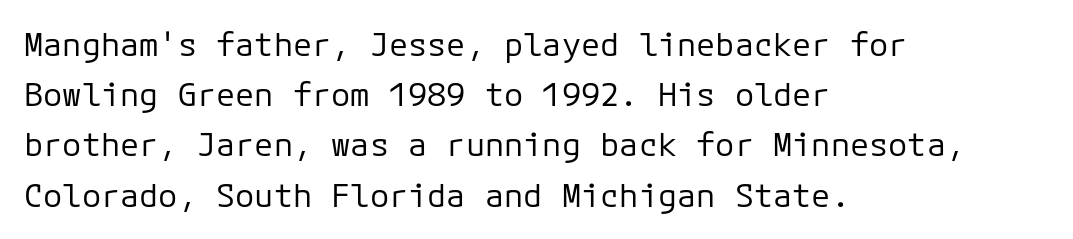
The image shows 32 px regular-weight sans-serif type, upright; set left-aligned, normal line spacing (1.57x), normal letter spacing, not underlined; low stroke contrast and a medium x-height.
